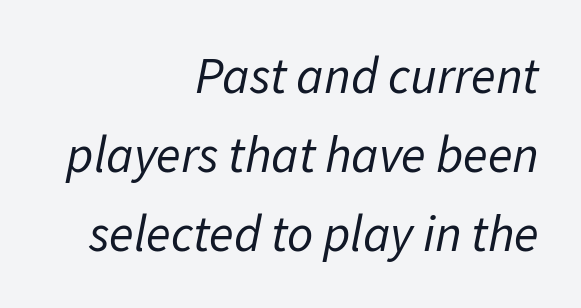
The rendering uses natural spacing where letterforms have individual widths. Glyph-to-glyph distance matches everyday printed text. Is the type heavy? It reads as light-to-regular instead. The strip under each line holds only bare page.
